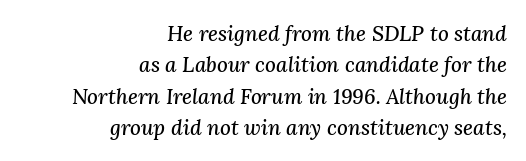
Q: Is the text italic (slanted)? A: Yes, it leans right by about 3 degrees.
Q: Is the text underlined? A: No.
Q: How is the paragraph aligned? A: Right-aligned.
Q: Is the spacing between letters normal or unusually wide? A: Normal.
Q: Is the spacing between lines tight, normal or loose? A: Normal.
